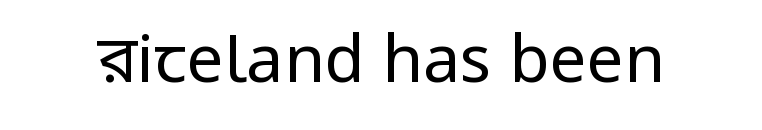
The image shows 66 px regular-weight, condensed sans-serif type, upright; set normal letter spacing, not underlined; low stroke contrast and a large x-height.
